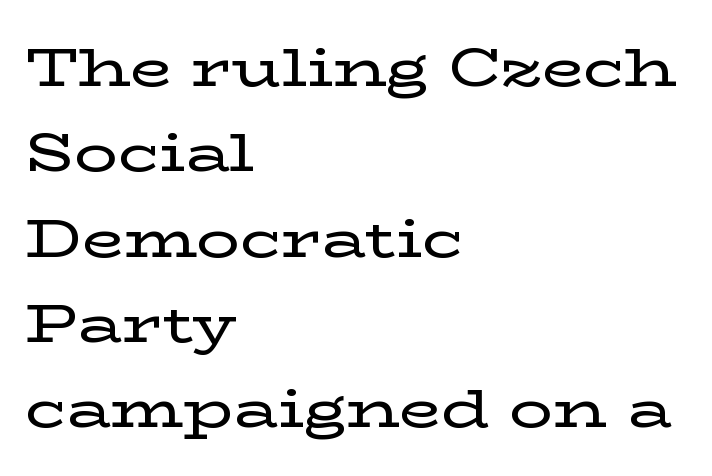
This rendering leaves character spacing at its baseline value. The passage shown is typeset with a serif family. Beneath every word, the page is bare. The lines in this sample share a left origin and differ only in where they stop. Quick note: interline space is typical. Quick note: not italic, upright.
